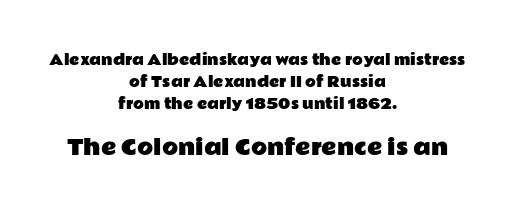
The image shows 21 px text type, upright; set centered, normal line spacing (1.56x), normal letter spacing, not underlined; the second (bottom) block is 1.5x larger.
